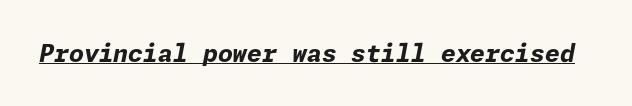
{"italic": "yes", "lean": "right", "slant_degrees": 11, "bold": "yes", "underline": "yes", "letter_spacing": "normal", "letter_spacing_em": 0.0, "glyph_px": 24}
